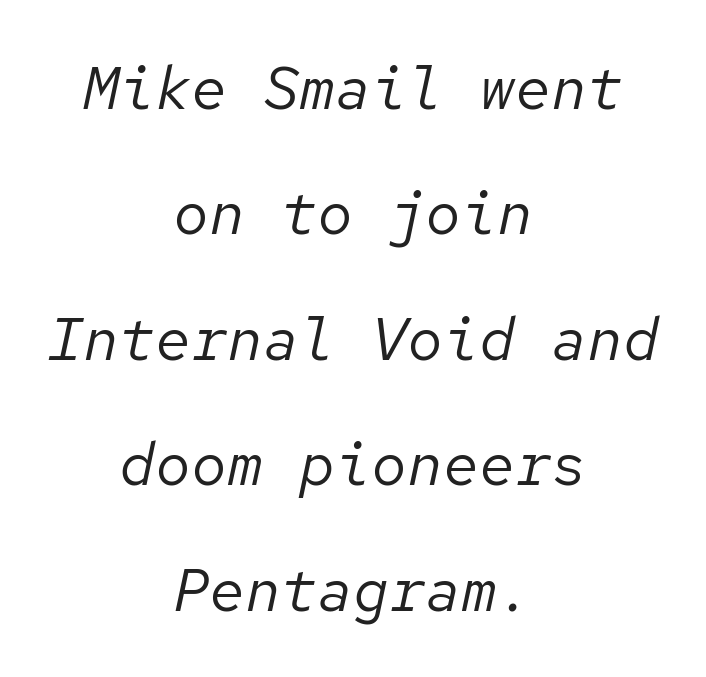
{"italic": "yes", "lean": "right", "slant_degrees": 12, "bold": "no", "weight": "regular", "width": "normal", "stroke_contrast": "low", "x_height": "medium", "monospaced": "yes", "underline": "no", "align": "center", "line_spacing": "loose", "line_spacing_ratio": 2.09, "letter_spacing": "normal", "letter_spacing_em": 0.0, "glyph_px": 60}
